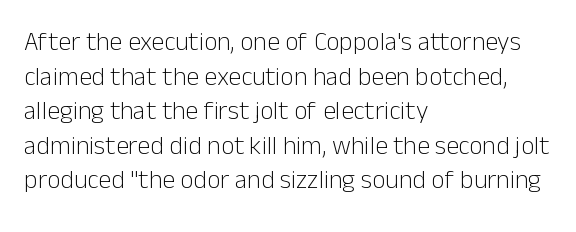
{"italic": "no", "bold": "no", "underline": "no", "align": "left", "line_spacing": "normal", "line_spacing_ratio": 1.33, "letter_spacing": "normal", "letter_spacing_em": 0.0, "glyph_px": 26}
